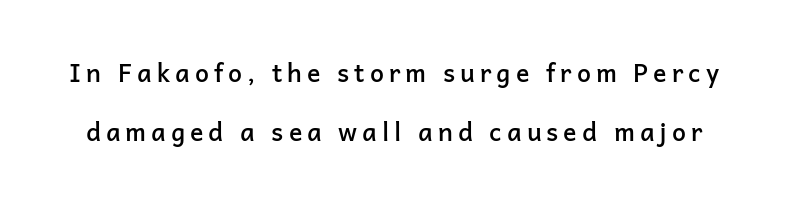
The image shows 25 px text type, upright; set loose line spacing (2.37x), unusually wide letter spacing (+0.2 em), not underlined.
